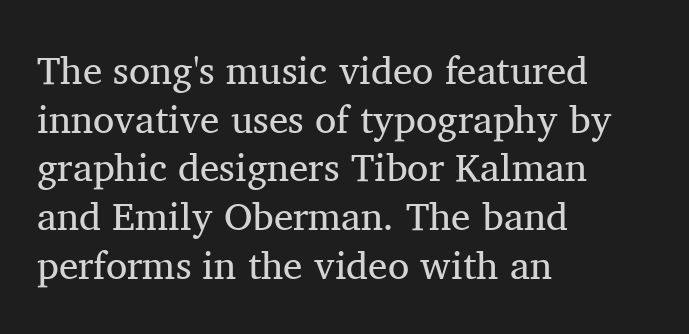
Q: Is the text bold? A: No.
Q: Is the text italic (slanted)? A: No, it is upright.
Q: Is the typeface a serif or a sans-serif typeface? A: Serif.
Q: Is the text underlined? A: No.
Q: How is the paragraph aligned? A: Left-aligned.
Q: Is the spacing between letters normal or unusually wide? A: Normal.
Q: Is the spacing between lines tight, normal or loose? A: Normal.
Q: Width (condensed, normal, or wide)? A: Normal.
Q: Stroke contrast? A: Medium.
Q: x-height? A: Medium.
Q: Monospaced? A: No.
